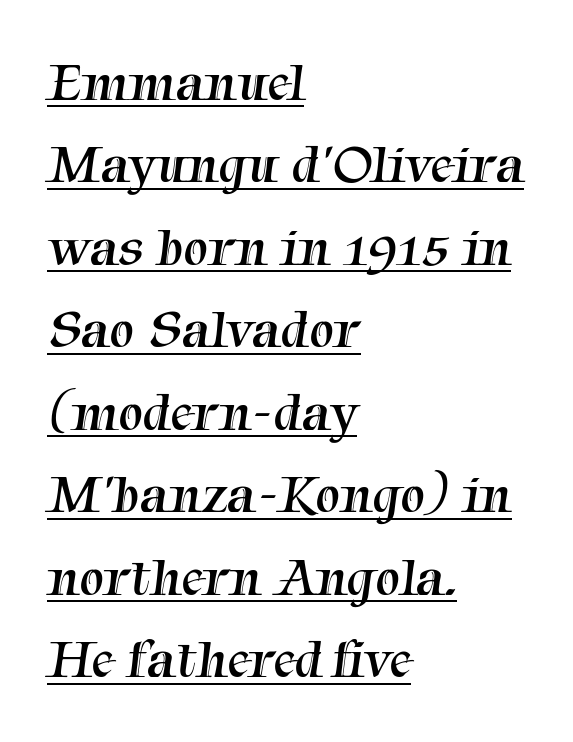
The image shows 55 px regular-weight serif type; set left-aligned, normal line spacing (1.5x), normal letter spacing, underlined; medium stroke contrast and a medium x-height.
